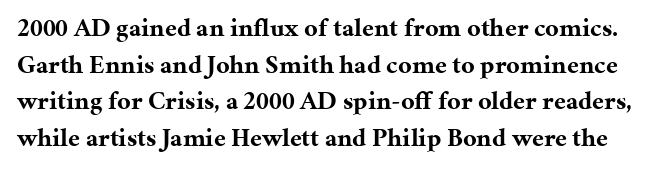
The image shows 26 px bold type, upright; set normal line spacing (1.41x), normal letter spacing, not underlined.
